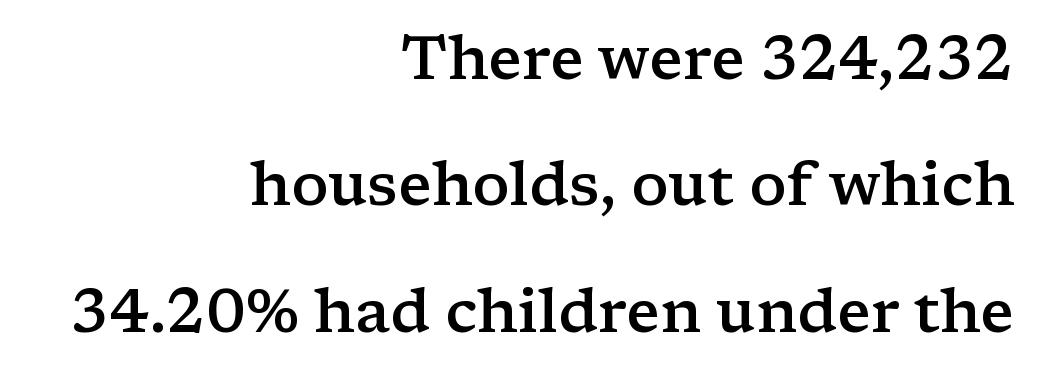
{"serif": "yes", "italic": "no", "bold": "semi", "weight": "semibold", "width": "wide", "stroke_contrast": "low", "x_height": "medium", "monospaced": "no", "underline": "no", "align": "right", "line_spacing": "loose", "line_spacing_ratio": 2.07, "letter_spacing": "normal", "letter_spacing_em": 0.0, "glyph_px": 61}
